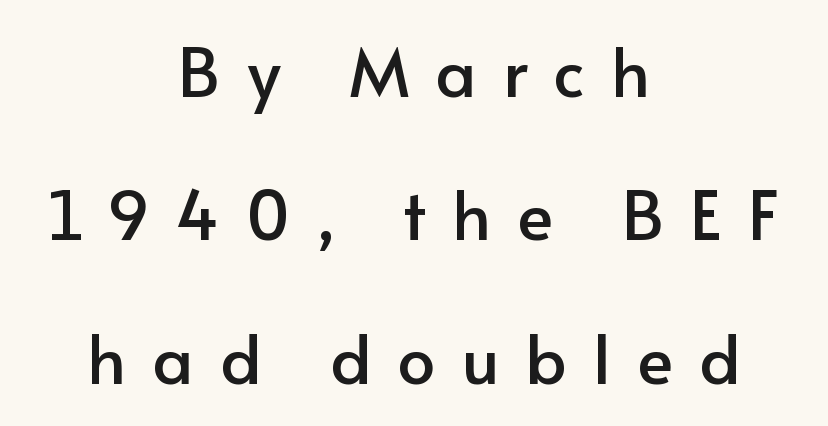
A typesetter would call this proportional, since set widths differ per character. The glyphs in this specimen are sans serif. The tracking reads as deliberately expanded to a designer's eye. This is roman type, the default non-slanted kind. Has an underline been added? It has not.
